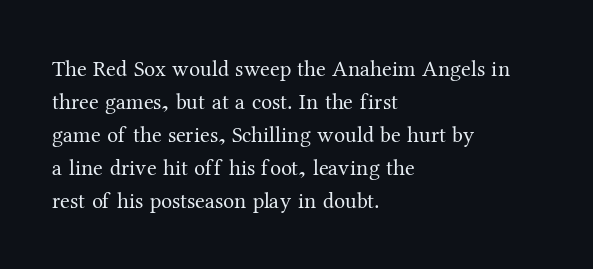
{"italic": "no", "bold": "no", "underline": "no", "align": "left", "line_spacing": "normal", "line_spacing_ratio": 1.5, "letter_spacing": "normal", "letter_spacing_em": 0.0, "glyph_px": 22}
